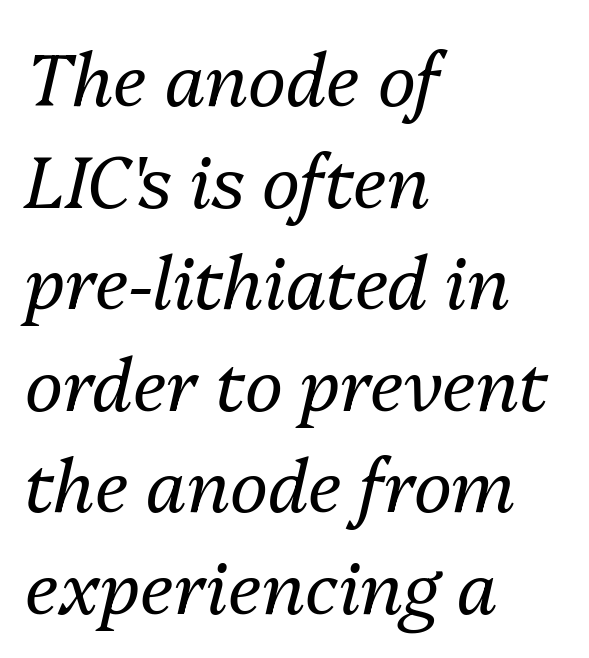
The image shows 72 px regular-weight type, italic (leaning right); set left-aligned, normal line spacing (1.41x), normal letter spacing, not underlined; medium stroke contrast and a medium x-height.
